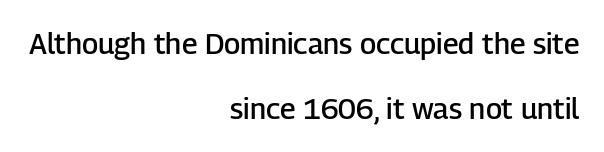
Each letter keeps its own natural width here, so spacing adapts to shape. The lettering holds an erect, upright posture throughout. Glyph-to-glyph distance matches everyday printed text. Look at the bottom of the vertical strokes: they stop flat, with no serifs.
